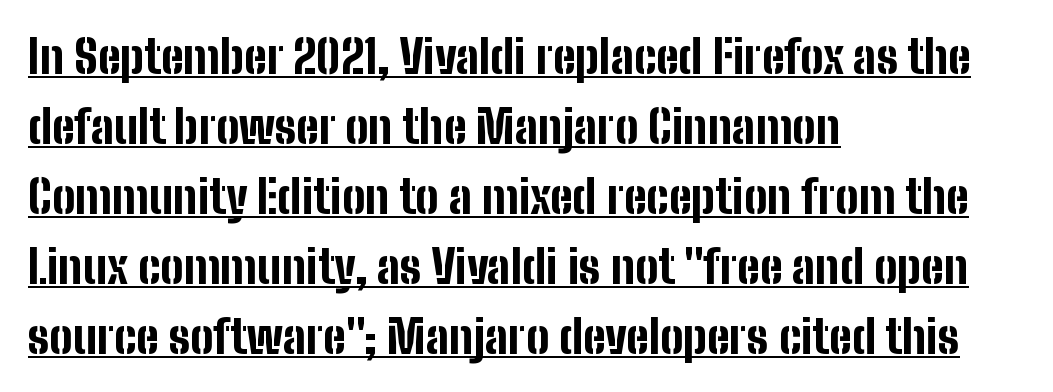
The image shows 46 px bold, condensed sans-serif type, upright; set left-aligned, normal line spacing (1.52x), normal letter spacing, underlined; low stroke contrast and a medium x-height.
